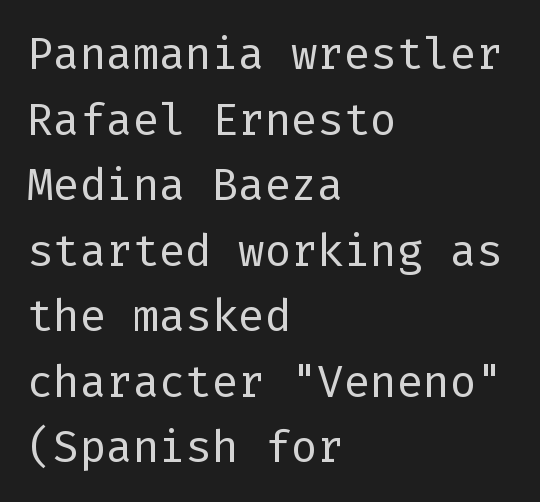
Regarding serifs, this sample does without them. These lines are set flush left with a ragged right edge. Is the stroke heavy? The answer is a plain regular-or-lighter. Rendered with straight, roman letterforms.
